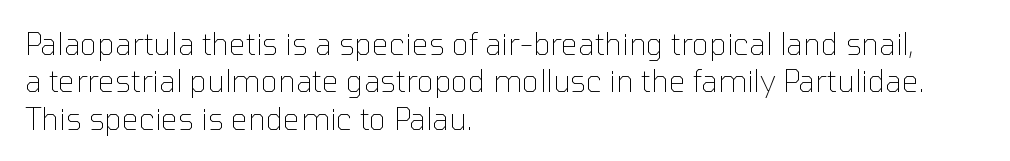
The vertical gap from one line to the next is medium. Notice how the passage keeps a crisp vertical edge on the left only. Every stem runs plumb, perpendicular to the baseline. The passage shown is typeset with a sans-serif family. Letters rest on an invisible, unmarked baseline.
